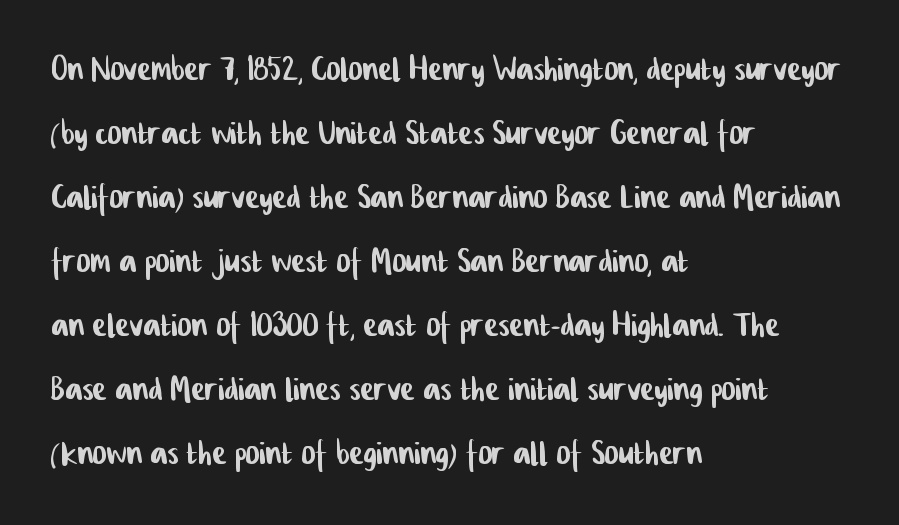
Q: Is the typeface a serif or a sans-serif typeface? A: Sans-serif.
Q: Is the text underlined? A: No.
Q: How is the paragraph aligned? A: Left-aligned.
Q: Is the spacing between letters normal or unusually wide? A: Normal.
Q: Is the spacing between lines tight, normal or loose? A: Normal.
Q: Width (condensed, normal, or wide)? A: Condensed.
Q: Stroke contrast? A: Low.
Q: x-height? A: Medium.
Q: Monospaced? A: No.
